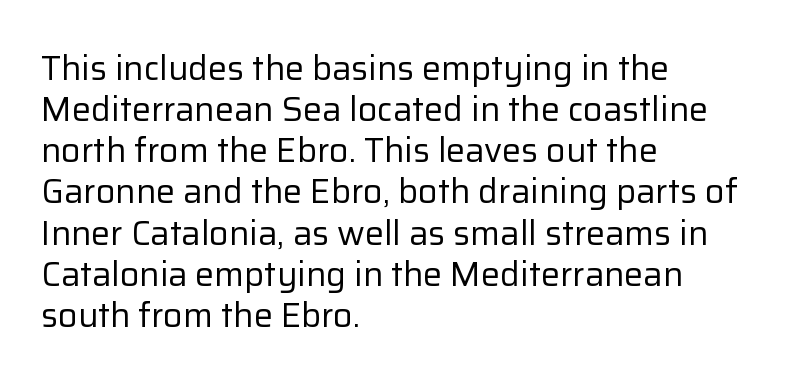
Ink coverage per letter is moderate at most. The paragraph has a hard left edge and a soft right edge. Beneath every word, the page is bare. Nope, no serifs anywhere on these letters. Think of a printed novel: that variable character pitch is what you see here.
